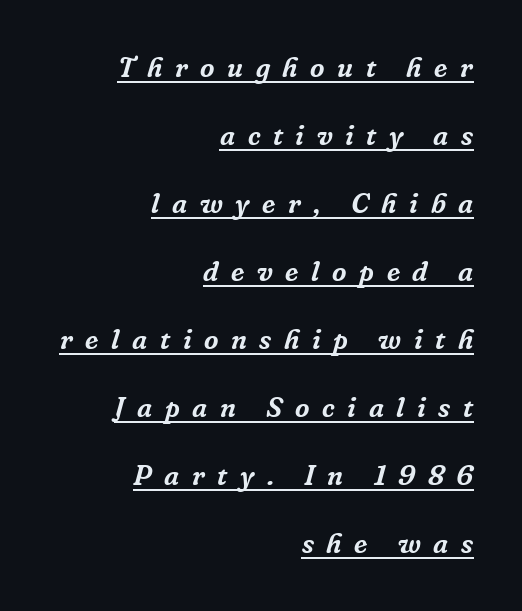
A rule runs beneath these lines of type. This sample has the flowing, uneven cadence of proportional lettering. Does the leading feel generous? Absolutely, it's lavish. Every row of glyphs terminates at an identical x-position on the right. Tracking value appears strongly positive — letters spread wide.
